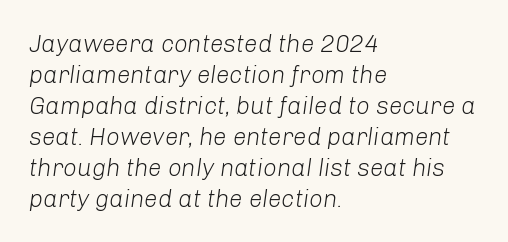
The font sits on the lighter half of the weight spectrum, regular included. Layout note: lines flush left. Regular leading. An italicized treatment has been applied to the whole sample. Glance below the letters and you will spot only blank space.
